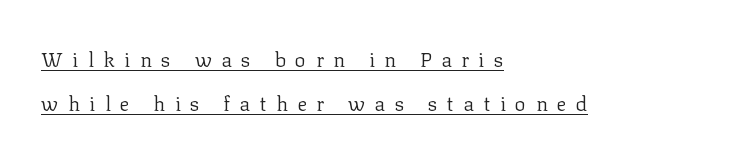
The image shows 20 px text type, upright; set left-aligned, loose line spacing (2.19x), unusually wide letter spacing (+0.48 em), underlined.
